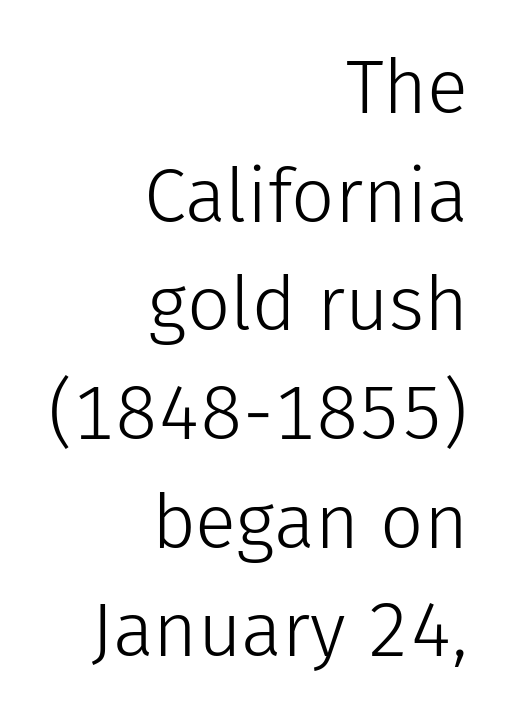
The image shows 76 px light sans-serif type, upright; set right-aligned, normal line spacing (1.43x), normal letter spacing, not underlined; low stroke contrast and a medium x-height.
